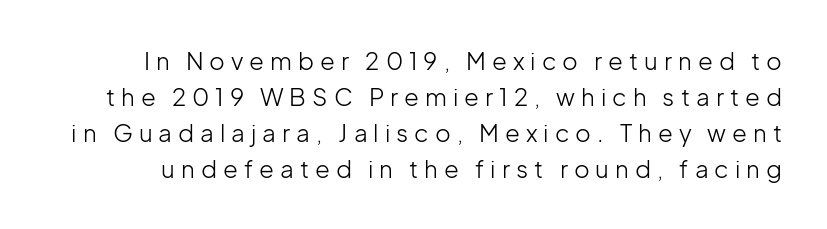
The image shows 24 px text type, upright; set normal line spacing (1.5x), unusually wide letter spacing (+0.25 em), not underlined.
